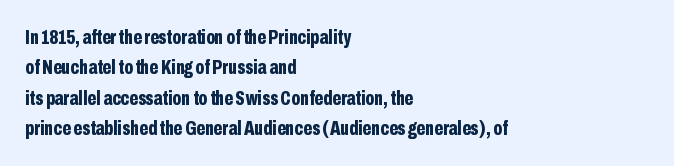
Q: Is the text bold? A: Yes.
Q: Is the text italic (slanted)? A: No, it is upright.
Q: Is the text underlined? A: No.
Q: How is the paragraph aligned? A: Left-aligned.
Q: Is the spacing between letters normal or unusually wide? A: Normal.
Q: Is the spacing between lines tight, normal or loose? A: Normal.
